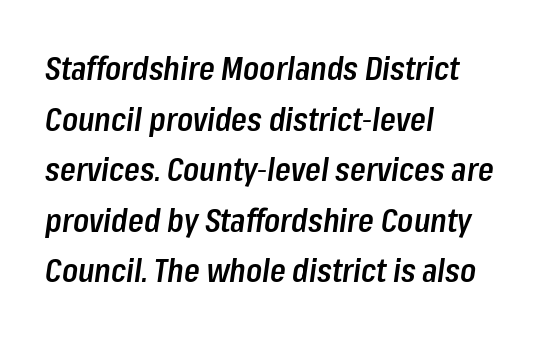
The image shows 32 px semibold, condensed type, italic (leaning right); set left-aligned, normal line spacing (1.58x), normal letter spacing, not underlined; low stroke contrast and a medium x-height.
